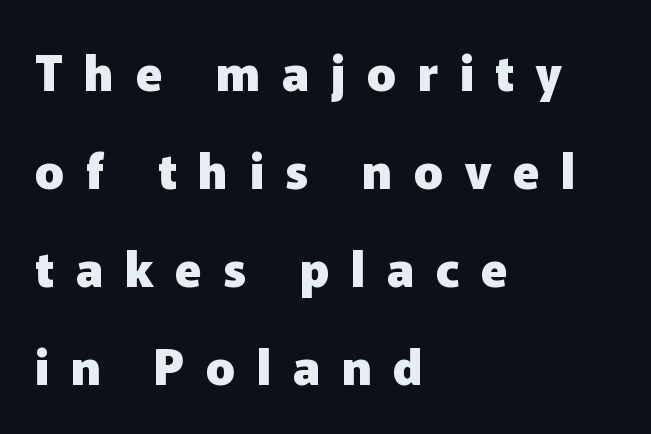
What's the leading like? Stretched, with rows far apart. Proportional: the letters do not fall into vertical columns. The specimen omits any rule beneath the text block's lines. The letters stand upright; this is a roman face. Strong, thick strokes mark this as bold type. Letter spacing: wide.
